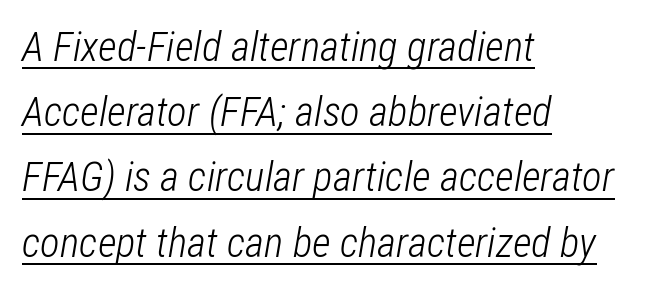
{"italic": "yes", "lean": "right", "slant_degrees": 12, "bold": "no", "weight": "light", "width": "condensed", "stroke_contrast": "low", "x_height": "medium", "monospaced": "no", "underline": "yes", "align": "left", "line_spacing": "normal", "line_spacing_ratio": 1.59, "letter_spacing": "normal", "letter_spacing_em": 0.0, "glyph_px": 41}
